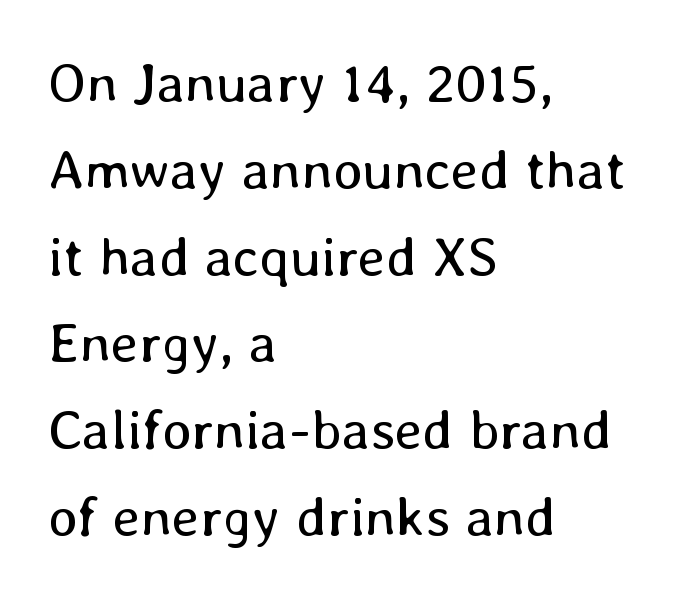
{"italic": "no", "bold": "no", "weight": "regular", "width": "normal", "stroke_contrast": "low", "x_height": "medium", "monospaced": "no", "underline": "no", "align": "left", "line_spacing": "normal", "line_spacing_ratio": 1.55, "letter_spacing": "normal", "letter_spacing_em": 0.0, "glyph_px": 56}
